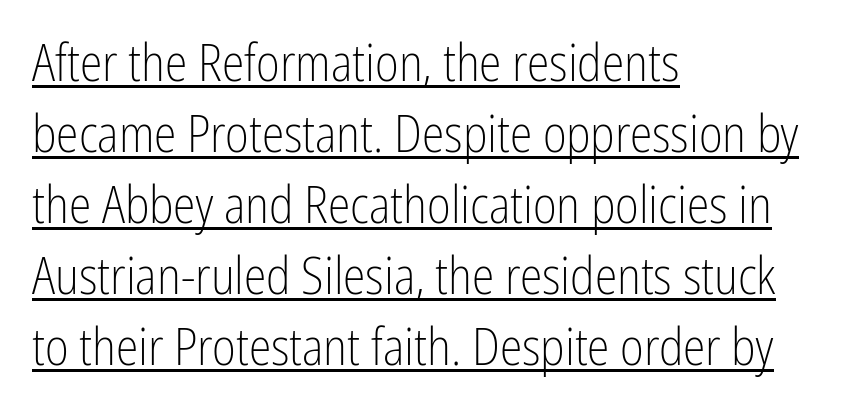
Q: Is the text bold? A: No.
Q: Is the text italic (slanted)? A: No, it is upright.
Q: Is the typeface a serif or a sans-serif typeface? A: Sans-serif.
Q: Is the text underlined? A: Yes.
Q: How is the paragraph aligned? A: Left-aligned.
Q: Is the spacing between letters normal or unusually wide? A: Normal.
Q: Is the spacing between lines tight, normal or loose? A: Normal.
Q: Width (condensed, normal, or wide)? A: Condensed.
Q: Stroke contrast? A: Low.
Q: x-height? A: Medium.
Q: Monospaced? A: No.
